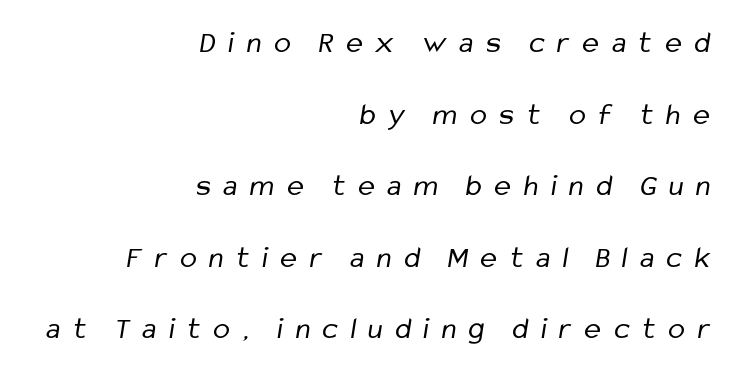
A student would call this right alignment; a typographer would say flush right, rag left. Short note: letters widely spaced. Letters rest on an invisible, unmarked baseline. A sans-serif font was chosen for this passage. This sample has the flowing, uneven cadence of proportional lettering. The letters look calm and open, with moderate or lighter stems.
